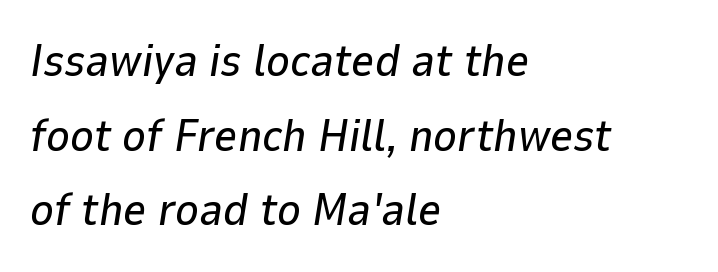
The image shows 45 px text type, italic (leaning right); set left-aligned, normal line spacing (1.66x), normal letter spacing, not underlined; low stroke contrast and a medium x-height.
